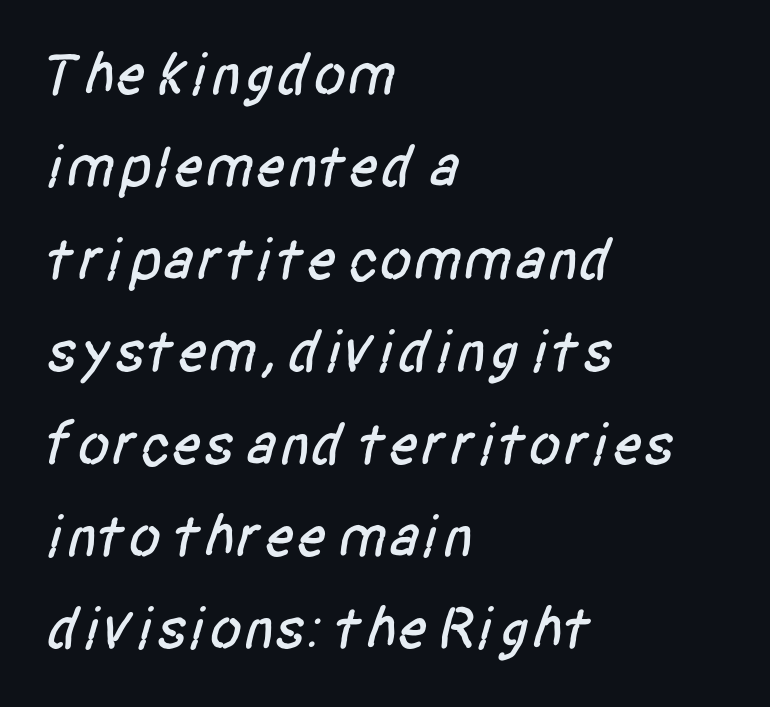
The letters sit at their default tracking, neither squeezed nor spread. The lines are quadded left. The passage shown is not underscored anywhere. The rows are spaced the way most documents space them.
